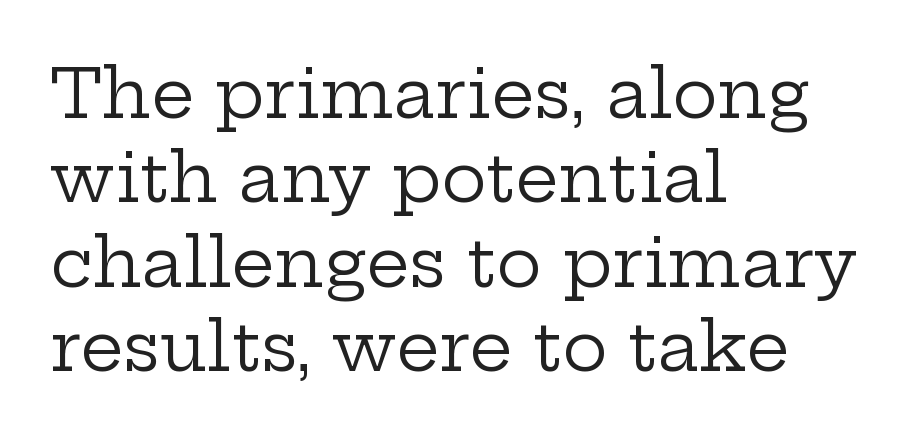
{"serif": "yes", "italic": "no", "bold": "no", "weight": "regular", "width": "wide", "stroke_contrast": "low", "x_height": "medium", "monospaced": "no", "underline": "no", "align": "left", "line_spacing_ratio": 1.24, "letter_spacing": "normal", "letter_spacing_em": 0.0, "glyph_px": 68}
